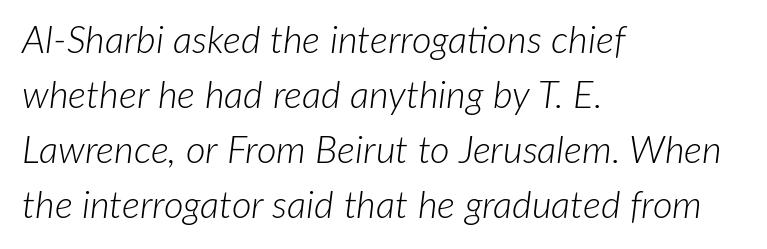
{"italic": "yes", "lean": "right", "slant_degrees": 7, "bold": "no", "weight": "light", "width": "normal", "stroke_contrast": "low", "x_height": "medium", "monospaced": "no", "underline": "no", "align": "left", "line_spacing": "normal", "line_spacing_ratio": 1.45, "letter_spacing": "normal", "letter_spacing_em": 0.0, "glyph_px": 38}
